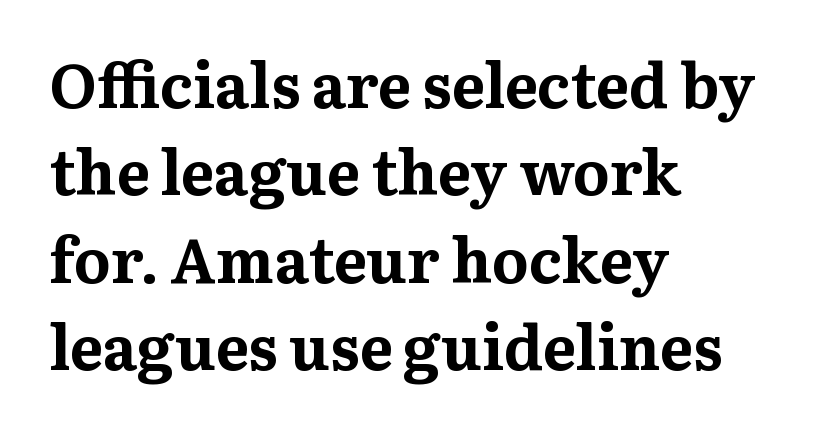
The image shows 62 px bold serif type, upright; set left-aligned, normal line spacing (1.41x), normal letter spacing, not underlined; medium stroke contrast and a medium x-height.
